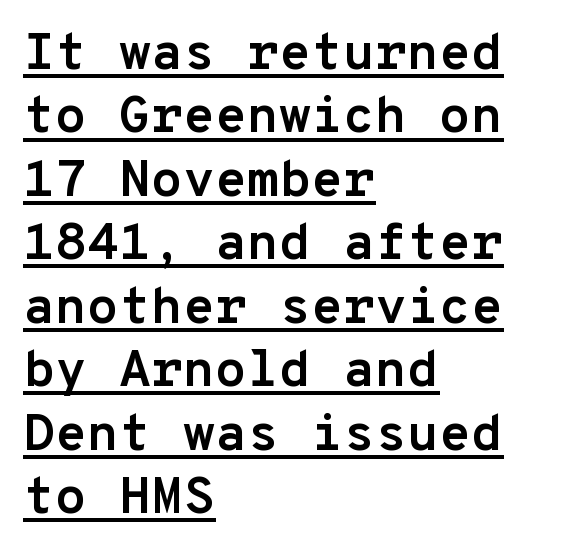
{"serif": "no", "italic": "no", "bold": "yes", "weight": "semibold", "width": "normal", "stroke_contrast": "low", "x_height": "medium", "monospaced": "yes", "underline": "yes", "align": "left", "line_spacing_ratio": 1.22, "letter_spacing": "normal", "letter_spacing_em": 0.0, "glyph_px": 52}
